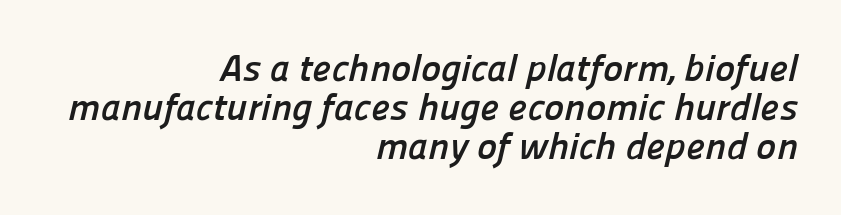
The image shows 38 px semibold sans-serif type; set right-aligned, tight line spacing (1.03x), normal letter spacing, not underlined; low stroke contrast and a medium x-height.
